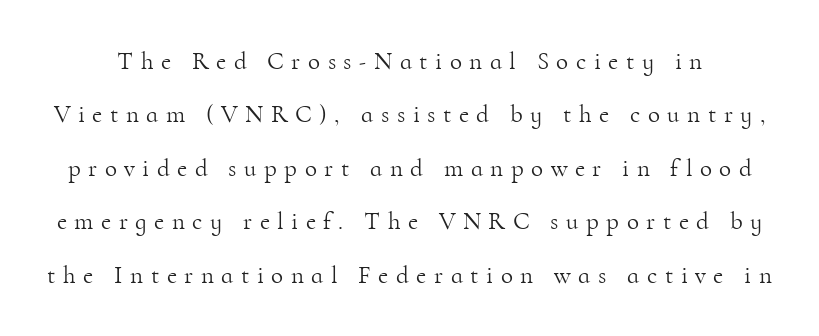
This reads as an unemphasized weight, regular at the heaviest. You can tell it's not italic because the verticals are truly vertical. The passage shown is not underscored anywhere. This rendering widens character spacing well past its baseline value.
